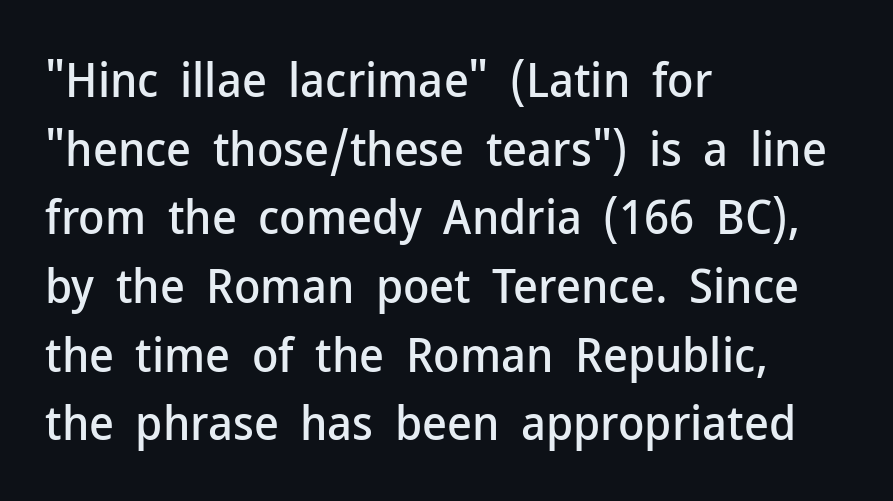
Honestly, there is no underline to notice here at all. Each letter keeps its own natural width here, so spacing adapts to shape. What's the leading like? Ordinary, nothing unusual. The horizontal fit of the characters is conventional and even. This rendering uses left alignment, leaving the right contour irregular.
